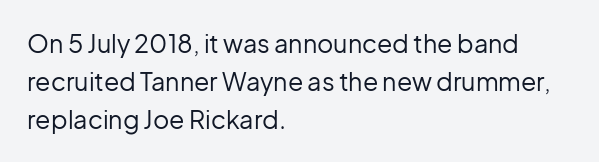
The image shows 25 px text type, upright; set left-aligned, normal line spacing (1.52x), normal letter spacing, not underlined.
